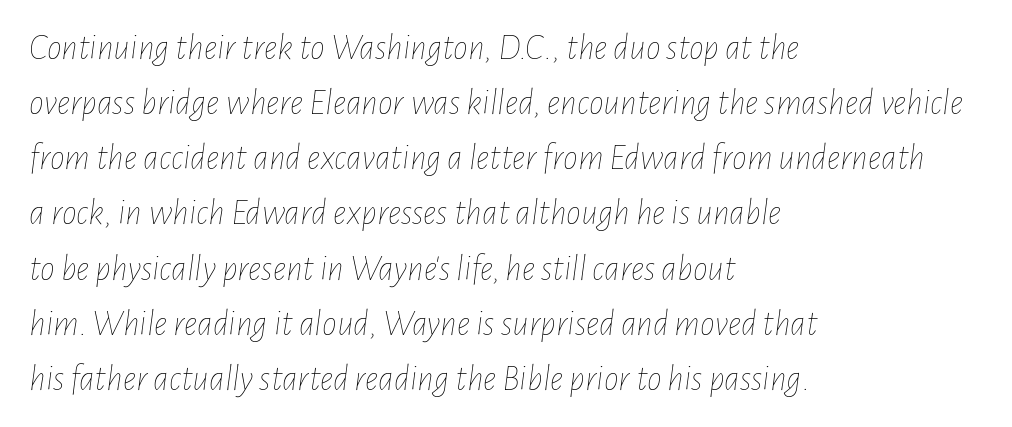
The image shows 37 px thin, condensed type, italic (leaning right); set left-aligned, normal line spacing (1.49x), normal letter spacing, not underlined; low stroke contrast and a medium x-height.
